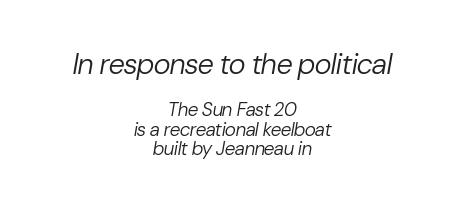
Q: Is the text bold? A: No.
Q: Is the text italic (slanted)? A: Yes, it leans right by about 10 degrees.
Q: Is the text underlined? A: No.
Q: How is the paragraph aligned? A: Centered.
Q: Is the spacing between letters normal or unusually wide? A: Normal.
Q: Is the spacing between lines tight, normal or loose? A: Tight.
Q: Which block of text is set in a larger size, the first (top) or the second (bottom)? A: The first (top) one.
Q: Width (condensed, normal, or wide)? A: Normal.
Q: Stroke contrast? A: Low.
Q: x-height? A: Medium.
Q: Monospaced? A: No.
